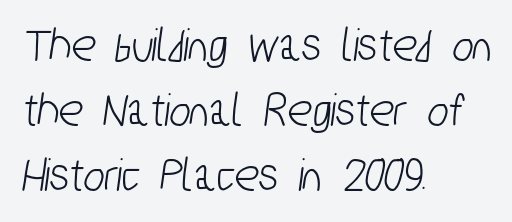
Letterform terminals end flat and unadorned throughout the passage. Students, observe: this is what conventionally led text looks like. The string is rendered with underlining switched off. Caption: multi-line text, flush left, ragged right. Between one letter and the next there's only the usual sliver of space. Character widths vary here, with narrow letters taking less room than wide ones.
